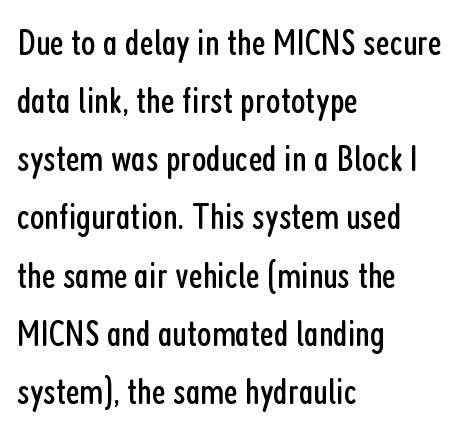
Q: Is the text bold? A: No.
Q: Is the text italic (slanted)? A: No, it is upright.
Q: Is the typeface a serif or a sans-serif typeface? A: Sans-serif.
Q: Is the text underlined? A: No.
Q: How is the paragraph aligned? A: Left-aligned.
Q: Is the spacing between letters normal or unusually wide? A: Normal.
Q: Is the spacing between lines tight, normal or loose? A: Normal.
Q: Width (condensed, normal, or wide)? A: Condensed.
Q: Stroke contrast? A: Low.
Q: x-height? A: Medium.
Q: Monospaced? A: No.
